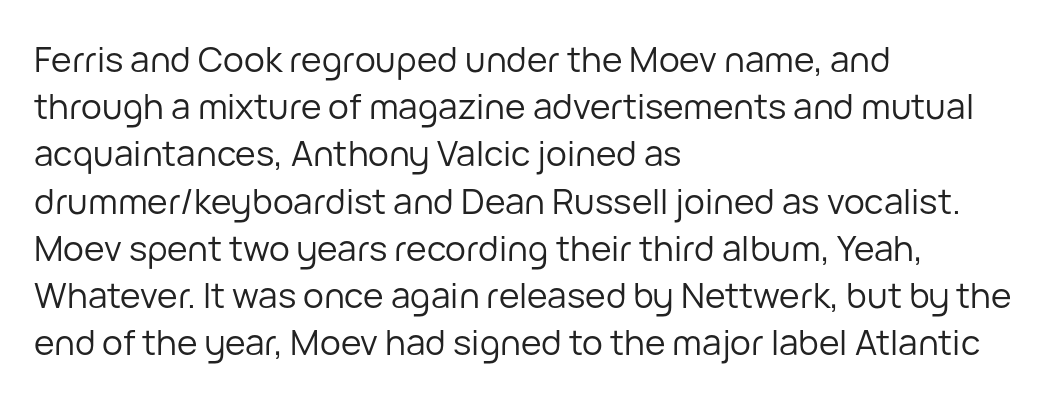
Q: Is the text bold? A: No.
Q: Is the text italic (slanted)? A: No, it is upright.
Q: Is the typeface a serif or a sans-serif typeface? A: Sans-serif.
Q: Is the text underlined? A: No.
Q: How is the paragraph aligned? A: Left-aligned.
Q: Is the spacing between letters normal or unusually wide? A: Normal.
Q: Is the spacing between lines tight, normal or loose? A: Normal.
Q: Width (condensed, normal, or wide)? A: Normal.
Q: Stroke contrast? A: Low.
Q: x-height? A: Medium.
Q: Monospaced? A: No.
